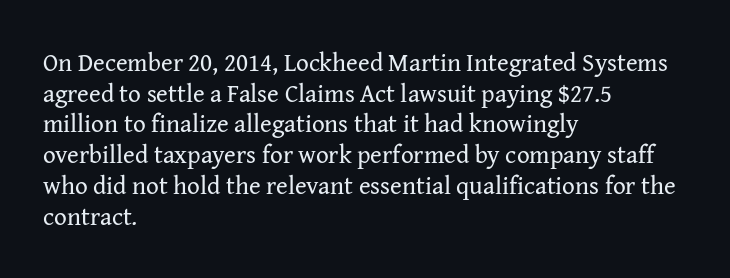
The letters look calm and open, with moderate or lighter stems. Descenders are the only things crossing below the line. Left-aligned paragraph, ragged on the right. Short note: letters normally spaced.
